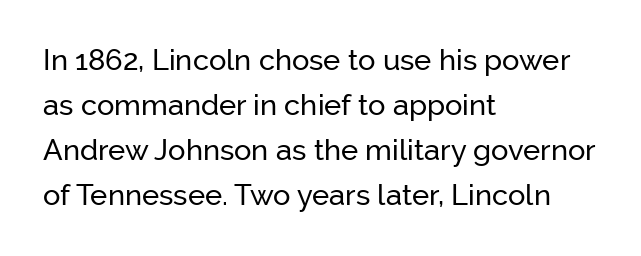
{"serif": "no", "italic": "no", "width": "normal", "stroke_contrast": "low", "x_height": "medium", "monospaced": "no", "underline": "no", "align": "left", "line_spacing": "normal", "line_spacing_ratio": 1.55, "letter_spacing": "normal", "letter_spacing_em": 0.0, "glyph_px": 29}
